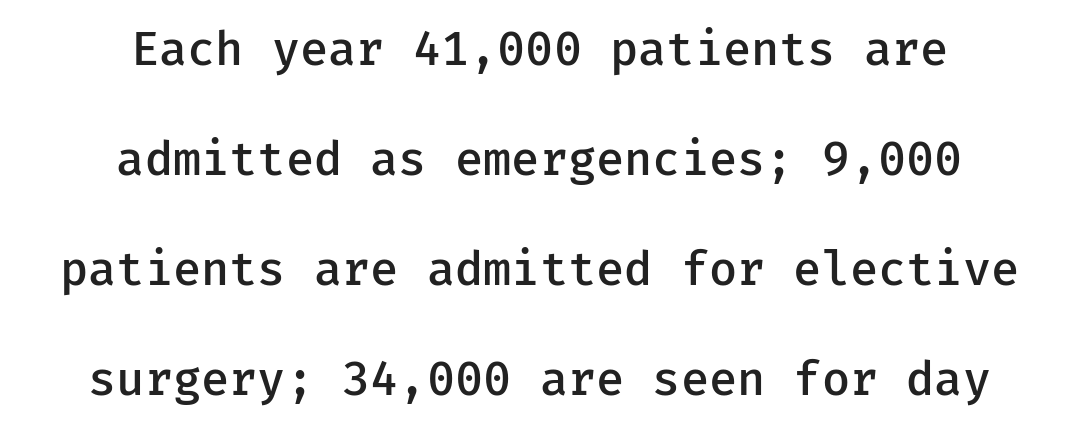
Q: Is the text bold? A: Semi-bold.
Q: Is the text italic (slanted)? A: No, it is upright.
Q: Is the typeface a serif or a sans-serif typeface? A: Sans-serif.
Q: Is the text underlined? A: No.
Q: How is the paragraph aligned? A: Centered.
Q: Is the spacing between letters normal or unusually wide? A: Normal.
Q: Is the spacing between lines tight, normal or loose? A: Loose.
Q: Width (condensed, normal, or wide)? A: Normal.
Q: Stroke contrast? A: Low.
Q: x-height? A: Medium.
